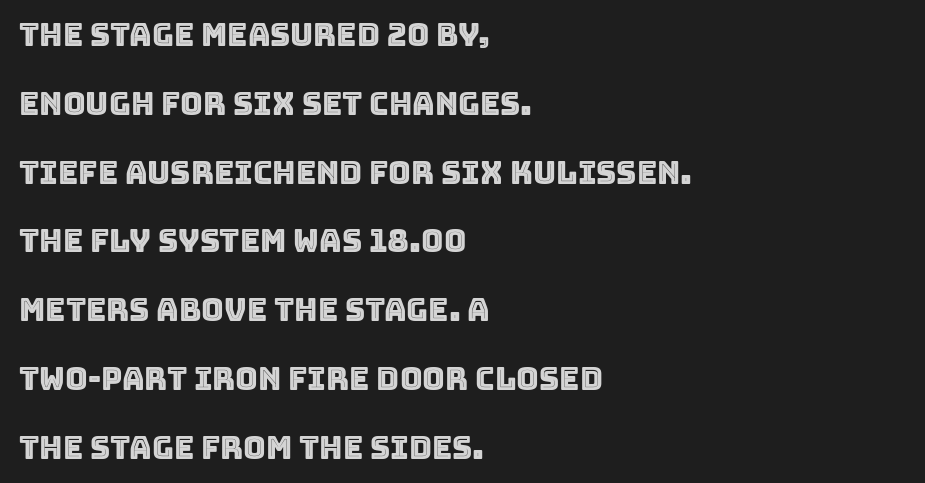
{"italic": "no", "width": "normal", "x_height": "large", "monospaced": "no", "underline": "no", "align": "left", "line_spacing": "loose", "line_spacing_ratio": 2.22, "letter_spacing": "normal", "letter_spacing_em": 0.0, "glyph_px": 31}
